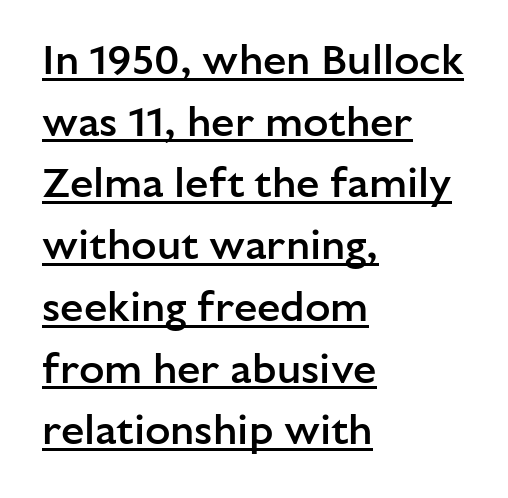
The image shows 42 px semibold sans-serif type, upright; set left-aligned, normal line spacing (1.47x), normal letter spacing, underlined; low stroke contrast and a medium x-height.
